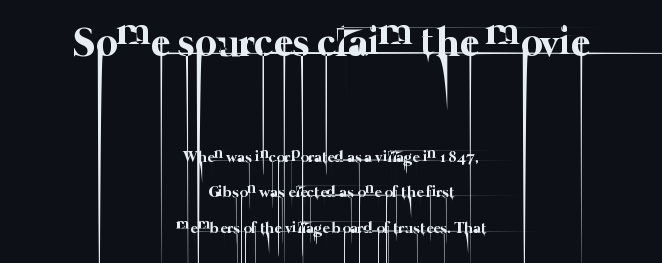
{"bold": "no", "weight": "thin", "width": "normal", "stroke_contrast": "low", "x_height": "medium", "monospaced": "no", "underline": "no", "align": "center", "line_spacing": "loose", "line_spacing_ratio": 2.24, "letter_spacing": "normal", "letter_spacing_em": 0.0, "larger_block": "first", "size_ratio": 2.56, "glyph_px": 41}
